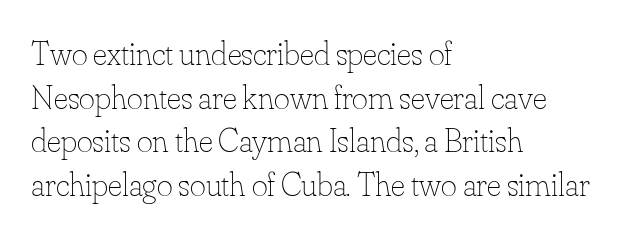
The ragged edge is on the right, which tells us the setting is flush left. When letters stand straight like this, we call the style roman or upright. Horizontal bands of white between lines are of average thickness. On a weight scale, this lands at 450 or below. The gap between lines stays unmarked.
